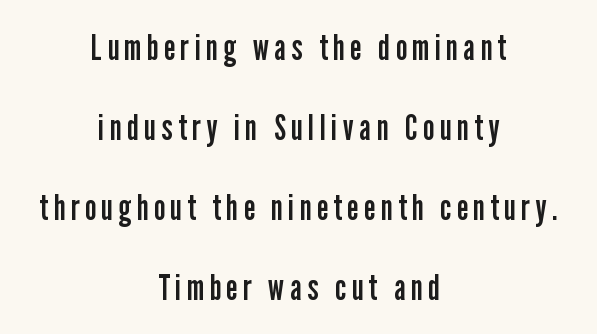
The image shows 36 px regular-weight, condensed sans-serif type, upright; set centered, loose line spacing (2.22x), not underlined; low stroke contrast and a medium x-height.
